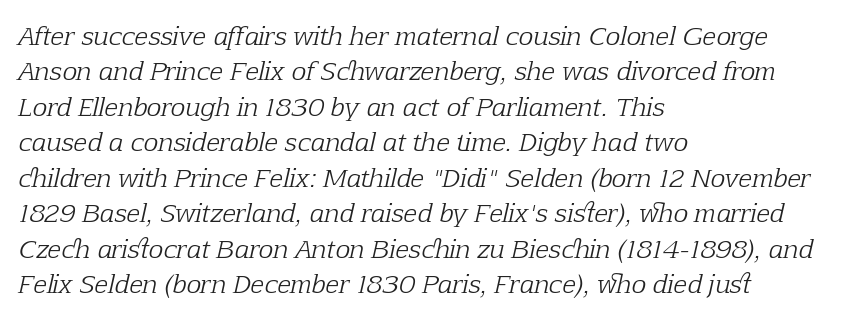
{"italic": "yes", "lean": "right", "slant_degrees": 12, "bold": "no", "underline": "no", "align": "left", "line_spacing": "normal", "line_spacing_ratio": 1.42, "letter_spacing": "normal", "letter_spacing_em": 0.0, "glyph_px": 25}
